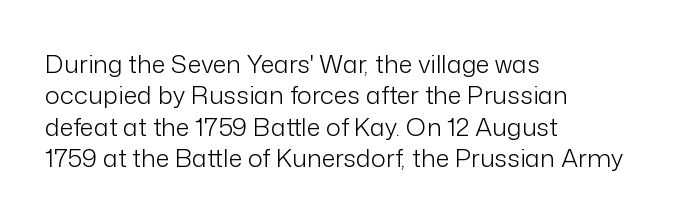
The image shows 25 px text type, upright; set left-aligned, normal line spacing (1.26x), normal letter spacing, not underlined.
